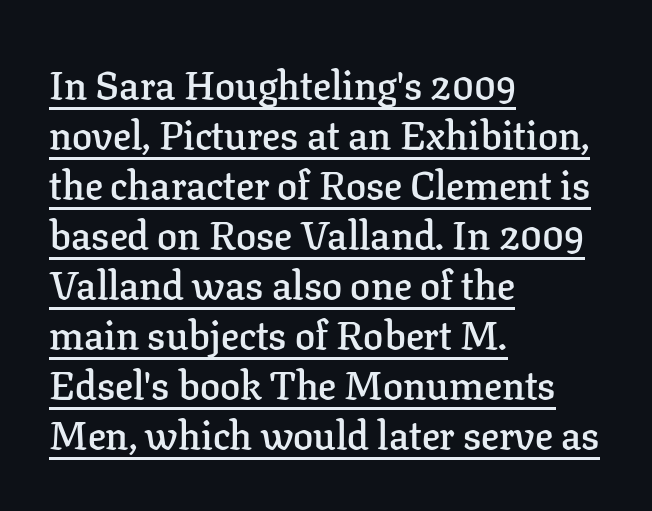
One-word summary of the alignment: left. Every word sits above its own underline. The face used here is proportionally spaced, like ordinary book or web type. A roman cut, with each character standing at attention. This is moderately heavy type, rendered in semibold.
